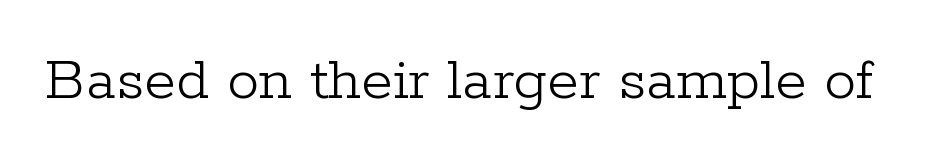
{"serif": "yes", "italic": "no", "bold": "no", "weight": "light", "width": "normal", "stroke_contrast": "low", "x_height": "medium", "monospaced": "no", "underline": "no", "letter_spacing": "normal", "letter_spacing_em": 0.0, "glyph_px": 64}
